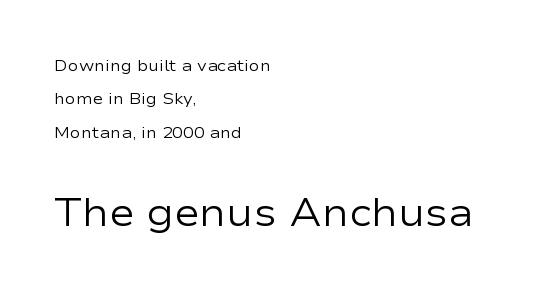
Q: Is the text bold? A: No.
Q: Is the text italic (slanted)? A: No, it is upright.
Q: Is the typeface a serif or a sans-serif typeface? A: Sans-serif.
Q: Is the text underlined? A: No.
Q: How is the paragraph aligned? A: Left-aligned.
Q: Is the spacing between letters normal or unusually wide? A: Normal.
Q: Is the spacing between lines tight, normal or loose? A: Loose.
Q: Which block of text is set in a larger size, the first (top) or the second (bottom)? A: The second (bottom) one.
Q: Width (condensed, normal, or wide)? A: Wide.
Q: Stroke contrast? A: Low.
Q: x-height? A: Medium.
Q: Monospaced? A: No.
